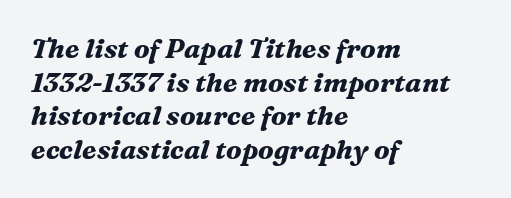
The image shows 27 px bold type, italic (leaning right); set left-aligned, normal line spacing (1.25x), normal letter spacing, not underlined.
